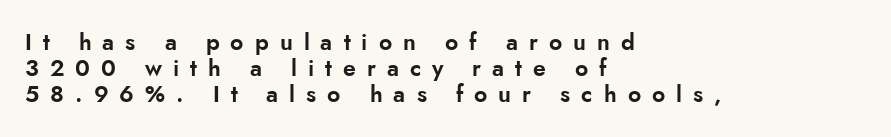
The image shows 23 px text type, upright; set left-aligned, tight line spacing (1.14x), unusually wide letter spacing (+0.48 em), not underlined.
